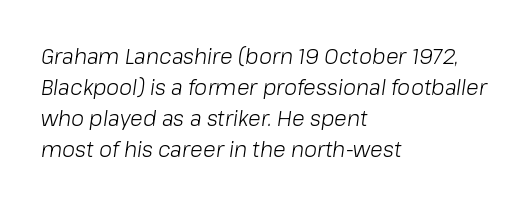
{"italic": "yes", "lean": "right", "slant_degrees": 8, "bold": "no", "underline": "no", "align": "left", "line_spacing": "normal", "line_spacing_ratio": 1.47, "letter_spacing": "normal", "letter_spacing_em": 0.0, "glyph_px": 21}
